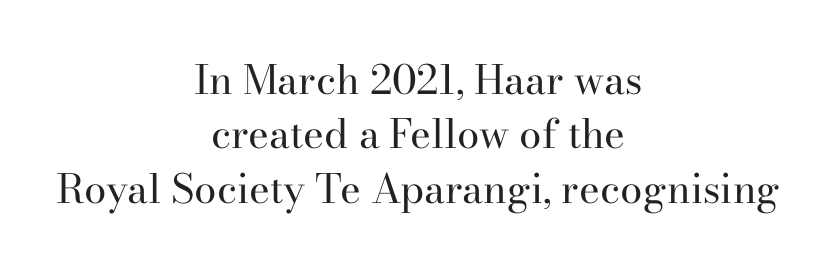
The image shows 40 px regular-weight serif type, upright; set centered, normal line spacing (1.36x), normal letter spacing, not underlined; high stroke contrast and a small x-height.
